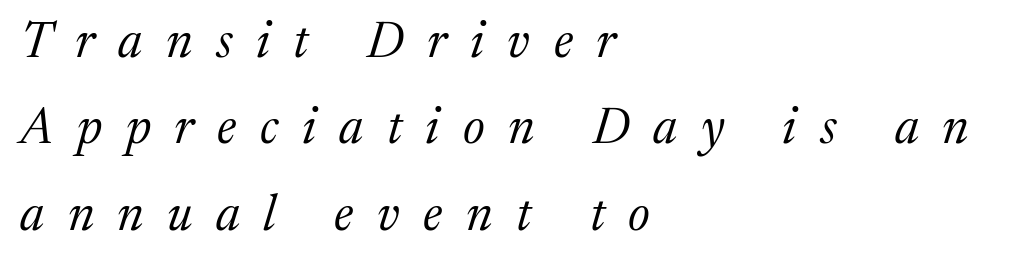
A bare baseline throughout the passage. Letterform terminals end in serifs throughout the passage. The rag falls on the right side of this text block. The line texture is sparse and dotted thanks to wide tracking. Designer's note — italics engaged. A typesetter would call this proportional, since set widths differ per character.
